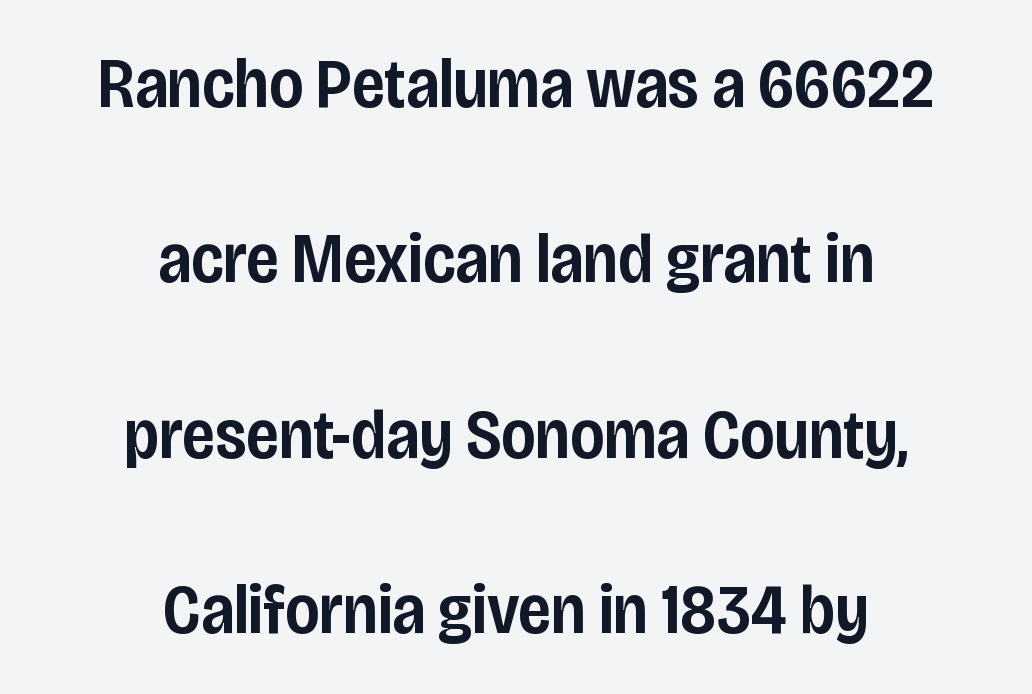
Spacing verdict: proportional, widths tailored to each character. Does extra space separate the letters? No, they use regular spacing. What weight is shown? A semibold, between regular and bold. A sans-serif font was chosen for this passage. The letters stand straight up with perfectly vertical stems.
